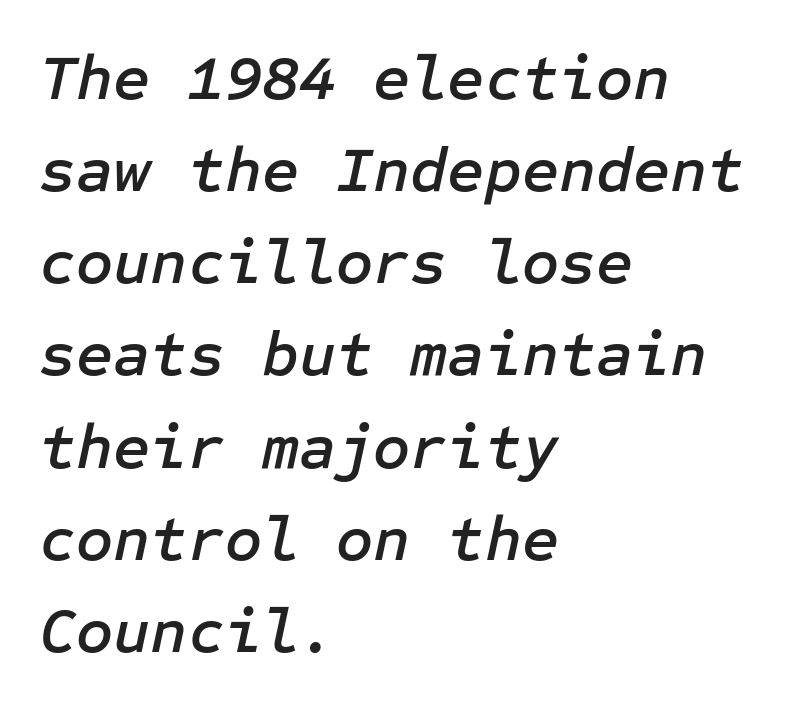
You can tell it's italic because the verticals aren't actually vertical. The rendering keeps characters at their native spacing. Interline gaps are of average width in this sample. Decoration check: the copy has no underline. The paragraph shown leans on its left margin.
